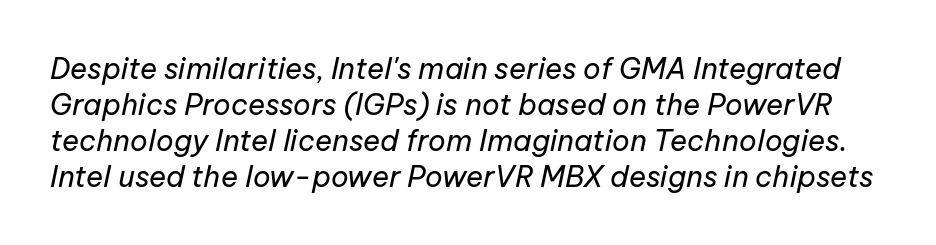
{"italic": "yes", "lean": "right", "slant_degrees": 12, "bold": "no", "weight": "regular", "width": "normal", "stroke_contrast": "low", "x_height": "medium", "monospaced": "no", "underline": "no", "line_spacing_ratio": 1.24, "letter_spacing": "normal", "letter_spacing_em": 0.0, "glyph_px": 29}
